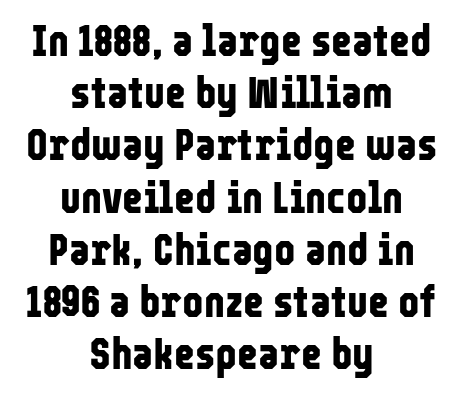
The image shows 45 px bold, condensed sans-serif type, upright; set centered, line spacing 1.16x, normal letter spacing, not underlined; low stroke contrast and a medium x-height.
